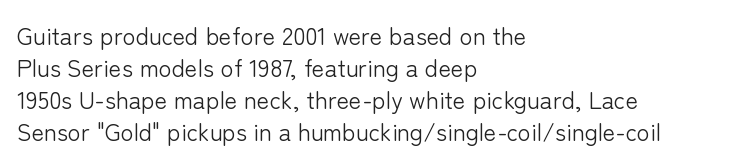
The image shows 24 px text type, upright; set left-aligned, normal line spacing (1.34x), normal letter spacing, not underlined.
